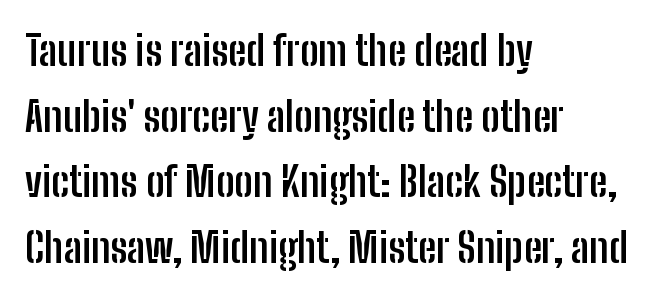
{"serif": "no", "italic": "no", "bold": "yes", "weight": "semibold", "width": "condensed", "stroke_contrast": "low", "x_height": "medium", "monospaced": "no", "underline": "no", "align": "left", "line_spacing": "normal", "line_spacing_ratio": 1.6, "letter_spacing": "normal", "letter_spacing_em": 0.0, "glyph_px": 41}
